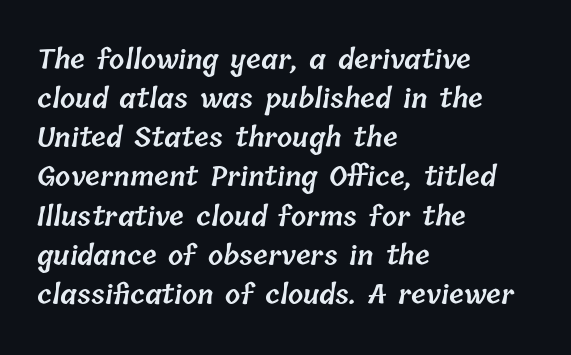
The image shows 27 px text type; set left-aligned, normal line spacing (1.45x), normal letter spacing, not underlined.
